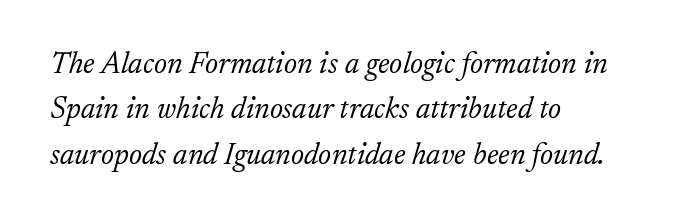
Q: Is the text bold? A: No.
Q: Is the text italic (slanted)? A: Yes, it leans right by about 17 degrees.
Q: Is the typeface a serif or a sans-serif typeface? A: Serif.
Q: Is the text underlined? A: No.
Q: How is the paragraph aligned? A: Left-aligned.
Q: Is the spacing between letters normal or unusually wide? A: Normal.
Q: Is the spacing between lines tight, normal or loose? A: Normal.
Q: Width (condensed, normal, or wide)? A: Normal.
Q: Stroke contrast? A: Low.
Q: x-height? A: Small.
Q: Monospaced? A: No.
